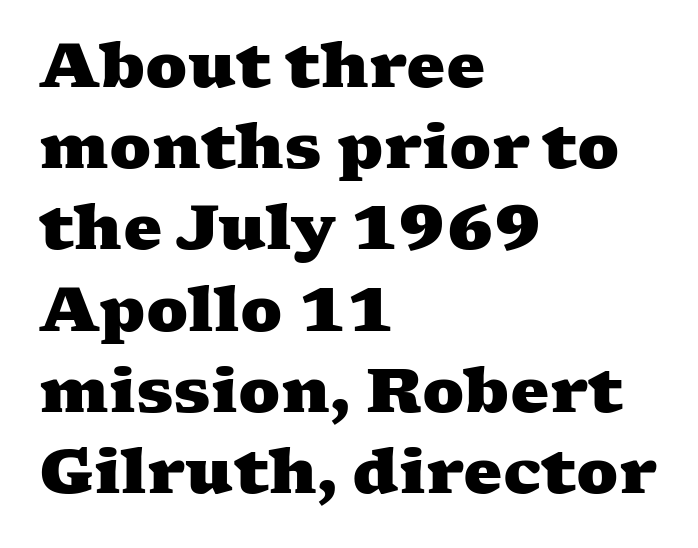
Only glyphs here, with clear space below each row. Every row of glyphs begins at an identical x-position on the left. The passage shown is emphatically bold. This sample uses plain, unmodified letter spacing.
